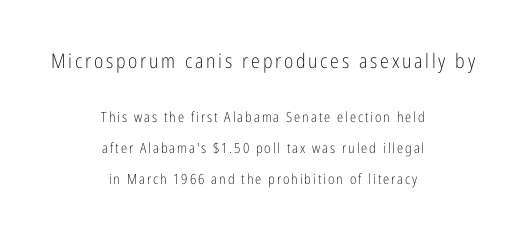
The image shows 20 px text type, upright; set centered, loose line spacing (2.23x), not underlined; the first (top) block is 1.43x larger.
